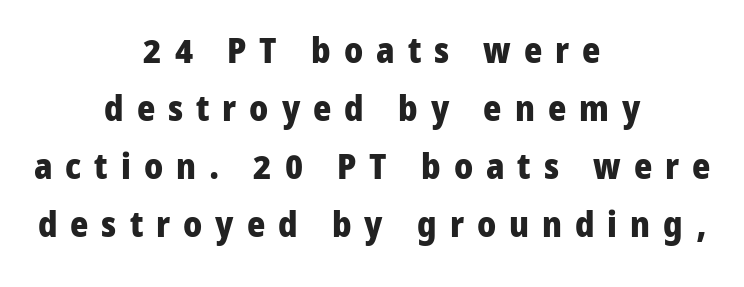
Looks like regular typesetting: each glyph gets only the width it needs. Nobody drew a line under any word here. This sample uses an upright cut, with every glyph sitting square on the baseline. Grotesque or geometric, the face here clearly has no serifs. The letters are bold, with thick, heavy strokes.
